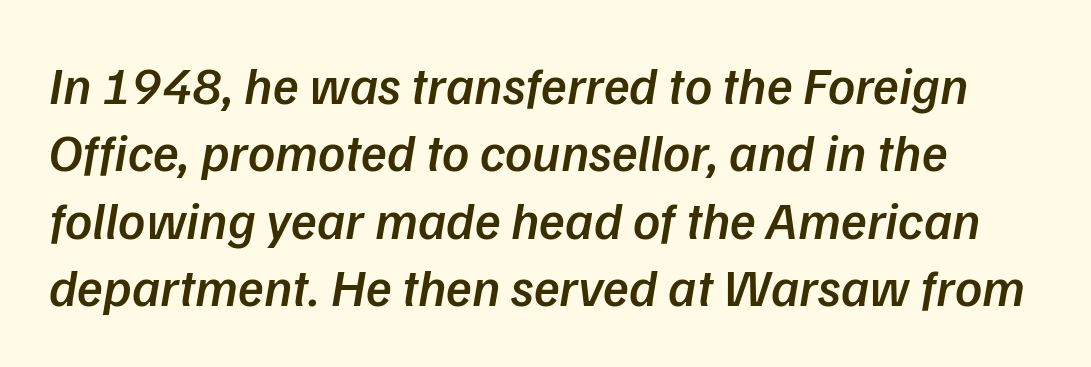
The image shows 53 px semibold type, italic (leaning right); set normal line spacing (1.27x), normal letter spacing, not underlined; low stroke contrast and a medium x-height.
